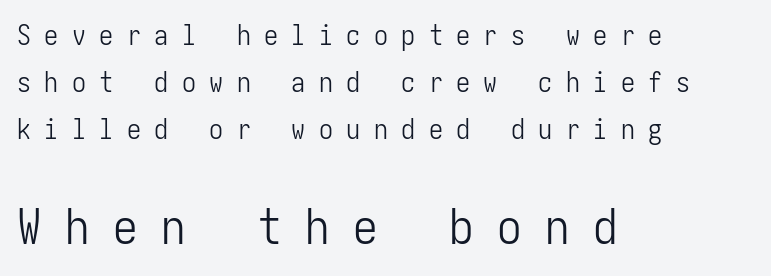
The image shows 49 px light, condensed sans-serif type, upright; set left-aligned, normal line spacing (1.67x), unusually wide letter spacing (+0.48 em), not underlined; the second (bottom) block is 1.75x larger; low stroke contrast and a medium x-height.
